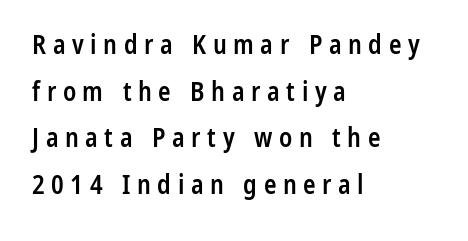
The image shows 26 px text type, upright; set left-aligned, line spacing 1.79x, unusually wide letter spacing (+0.25 em), not underlined.
